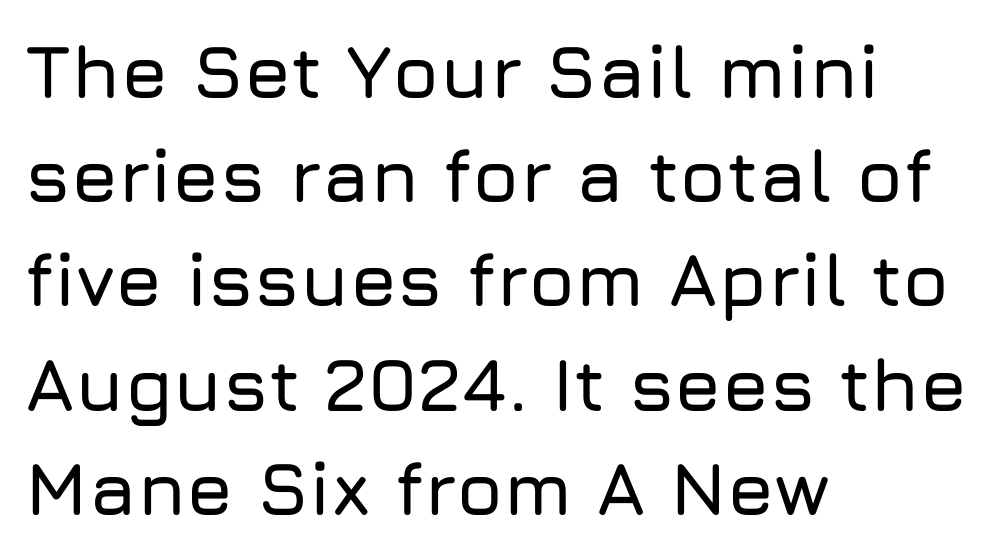
The image shows 75 px sans-serif type, upright; set left-aligned, normal line spacing (1.39x), normal letter spacing, not underlined; low stroke contrast and a medium x-height.
